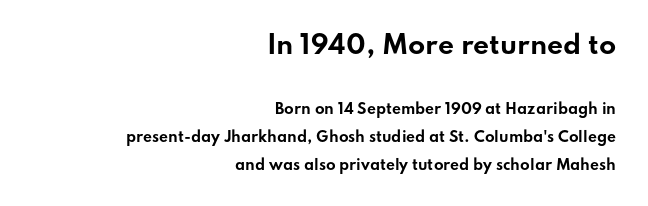
Q: Is the text bold? A: Yes.
Q: Is the text italic (slanted)? A: No, it is upright.
Q: Is the text underlined? A: No.
Q: How is the paragraph aligned? A: Right-aligned.
Q: Is the spacing between letters normal or unusually wide? A: Normal.
Q: Is the spacing between lines tight, normal or loose? A: Loose.
Q: Which block of text is set in a larger size, the first (top) or the second (bottom)? A: The first (top) one.
